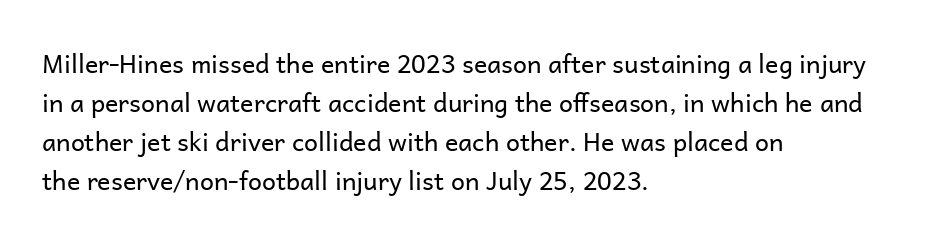
{"italic": "no", "bold": "no", "underline": "no", "align": "left", "line_spacing": "normal", "line_spacing_ratio": 1.56, "letter_spacing": "normal", "letter_spacing_em": 0.0, "glyph_px": 25}
